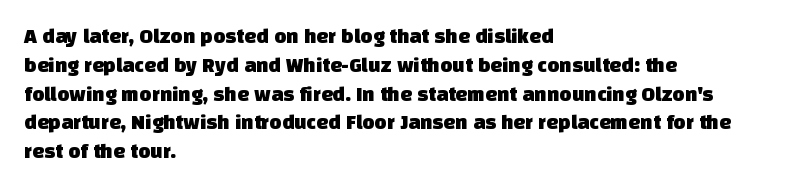
{"underline": "no", "align": "left", "line_spacing": "normal", "line_spacing_ratio": 1.37, "letter_spacing": "normal", "letter_spacing_em": 0.0, "glyph_px": 21}
